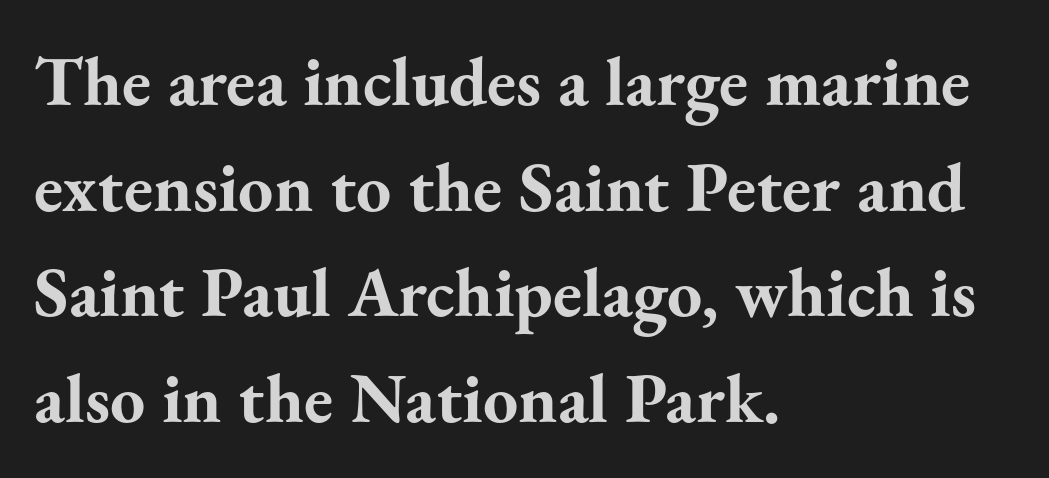
The text was rendered using a seriffed face with decorative stroke endings. The typography opts for an upright posture over an oblique one. Proportional: the letters do not fall into vertical columns. Words float on clear page, feet unadorned.
